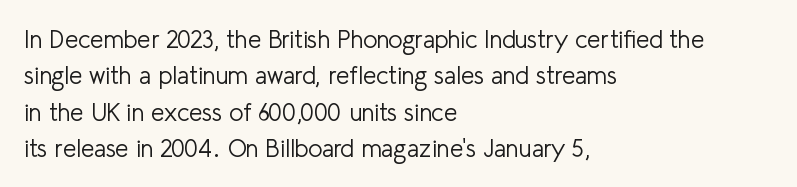
Q: Is the text bold? A: No.
Q: Is the text italic (slanted)? A: No, it is upright.
Q: Is the text underlined? A: No.
Q: How is the paragraph aligned? A: Left-aligned.
Q: Is the spacing between letters normal or unusually wide? A: Normal.
Q: Is the spacing between lines tight, normal or loose? A: Normal.
